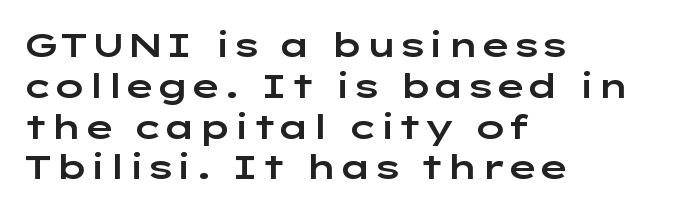
{"serif": "no", "italic": "no", "width": "wide", "stroke_contrast": "low", "x_height": "medium", "monospaced": "no", "underline": "no", "align": "left", "line_spacing_ratio": 1.2, "letter_spacing": "normal", "letter_spacing_em": 0.0, "glyph_px": 34}
